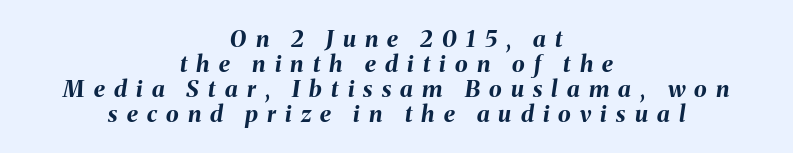
The image shows 23 px bold type, italic (leaning right); set centered, tight line spacing (1.08x), unusually wide letter spacing (+0.4 em), not underlined.
